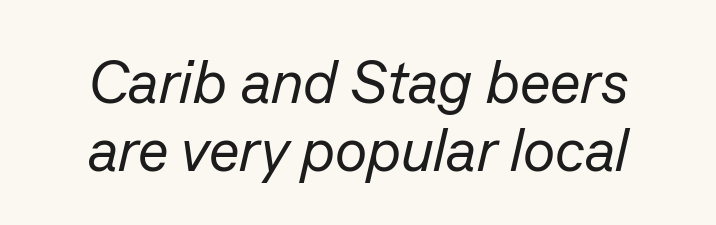
Do the characters align in a grid? No, the font is proportional. Check under the words: just untouched page. Compared with a typical body face, this is equally light or lighter still. Italic: yes, the glyphs are oblique. The vertical gap from one line to the next is small. Is the letter spacing exaggerated? No — it looks like the ordinary default.
